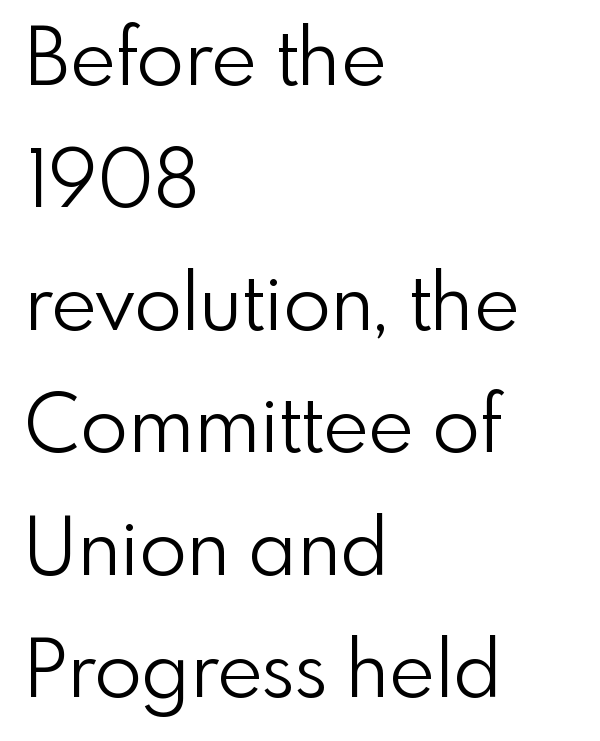
{"serif": "no", "italic": "no", "bold": "no", "weight": "light", "width": "normal", "stroke_contrast": "low", "x_height": "small", "monospaced": "no", "underline": "no", "align": "left", "line_spacing": "normal", "line_spacing_ratio": 1.57, "letter_spacing": "normal", "letter_spacing_em": 0.0, "glyph_px": 78}
